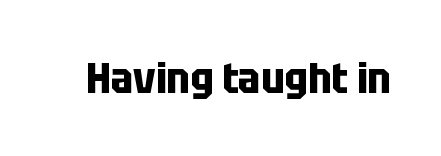
Decoration check: the copy has no underline. Short note: letters normally spaced. Looks like regular typesetting: each glyph gets only the width it needs. Nothing sits at the stroke ends, so this counts as sans-serif. Ordinary non-slanted type is in use. Summary of weight: heavy, a full bold.
